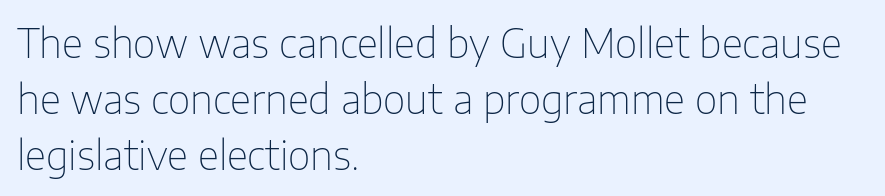
The image shows 39 px thin sans-serif type, upright; set left-aligned, normal line spacing (1.43x), normal letter spacing, not underlined; low stroke contrast and a medium x-height.
